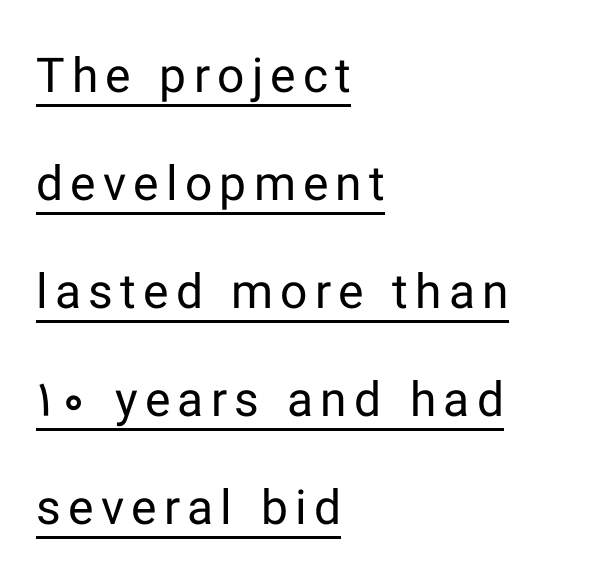
Q: Is the text bold? A: No.
Q: Is the text italic (slanted)? A: No, it is upright.
Q: Is the typeface a serif or a sans-serif typeface? A: Sans-serif.
Q: Is the text underlined? A: Yes.
Q: How is the paragraph aligned? A: Left-aligned.
Q: Is the spacing between lines tight, normal or loose? A: Loose.
Q: Width (condensed, normal, or wide)? A: Normal.
Q: Stroke contrast? A: Low.
Q: x-height? A: Medium.
Q: Monospaced? A: No.
